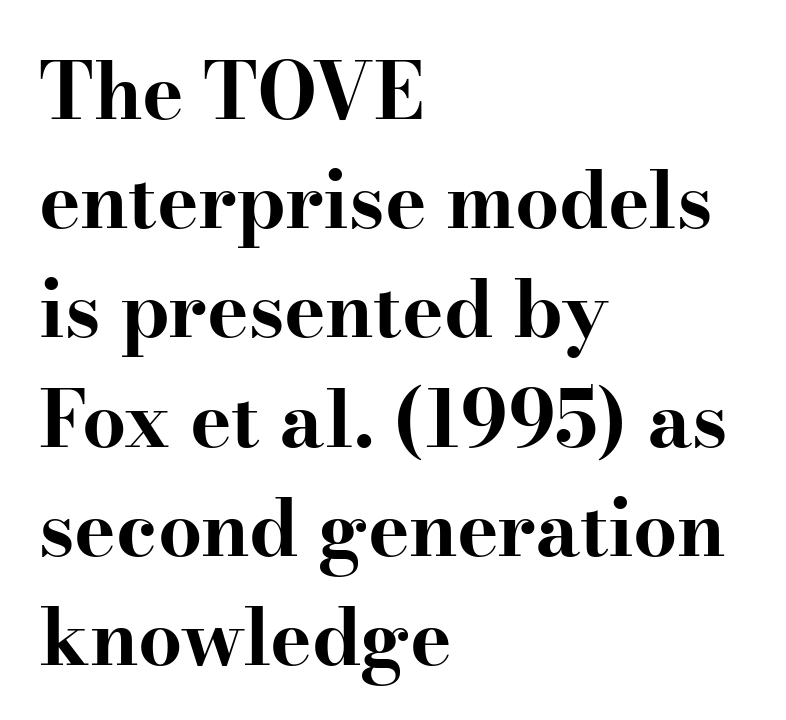
Q: Is the text bold? A: Yes.
Q: Is the text italic (slanted)? A: No, it is upright.
Q: Is the typeface a serif or a sans-serif typeface? A: Serif.
Q: Is the text underlined? A: No.
Q: How is the paragraph aligned? A: Left-aligned.
Q: Is the spacing between letters normal or unusually wide? A: Normal.
Q: Is the spacing between lines tight, normal or loose? A: Normal.
Q: Width (condensed, normal, or wide)? A: Wide.
Q: Stroke contrast? A: High.
Q: x-height? A: Small.
Q: Monospaced? A: No.
